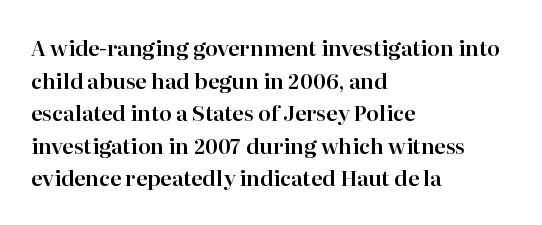
{"italic": "no", "underline": "no", "align": "left", "line_spacing": "normal", "line_spacing_ratio": 1.55, "letter_spacing": "normal", "letter_spacing_em": 0.0, "glyph_px": 21}
